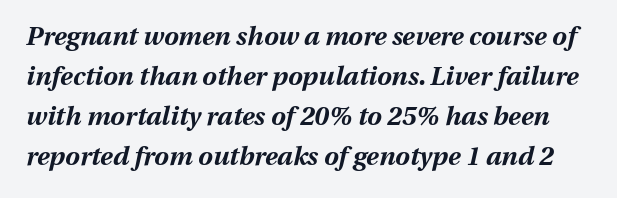
Descenders are the only things crossing below the line. Vertically, the passage feels balanced, rows spaced as you'd expect. The rendering uses a bold face; every stroke is thick and dark. The letters sit at their default tracking, neither squeezed nor spread. Every character sits at an angle, as italics do.
